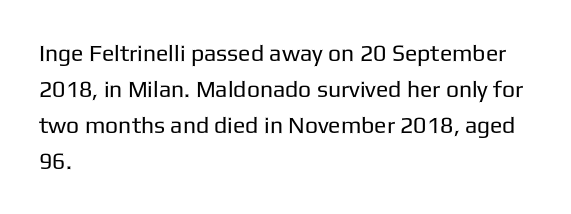
{"italic": "no", "bold": "no", "underline": "no", "align": "left", "line_spacing": "normal", "line_spacing_ratio": 1.56, "letter_spacing": "normal", "letter_spacing_em": 0.0, "glyph_px": 23}
